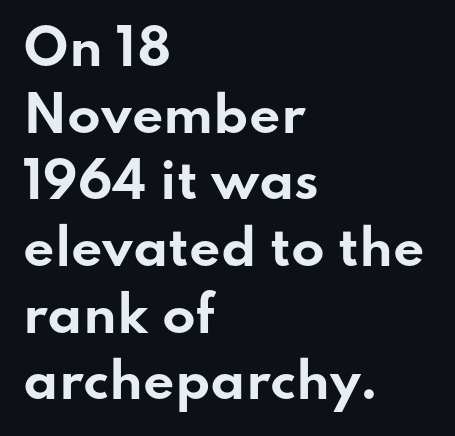
{"serif": "no", "italic": "no", "bold": "yes", "weight": "bold", "width": "wide", "stroke_contrast": "low", "x_height": "small", "monospaced": "no", "underline": "no", "align": "left", "line_spacing": "normal", "line_spacing_ratio": 1.36, "letter_spacing": "normal", "letter_spacing_em": 0.0, "glyph_px": 49}
